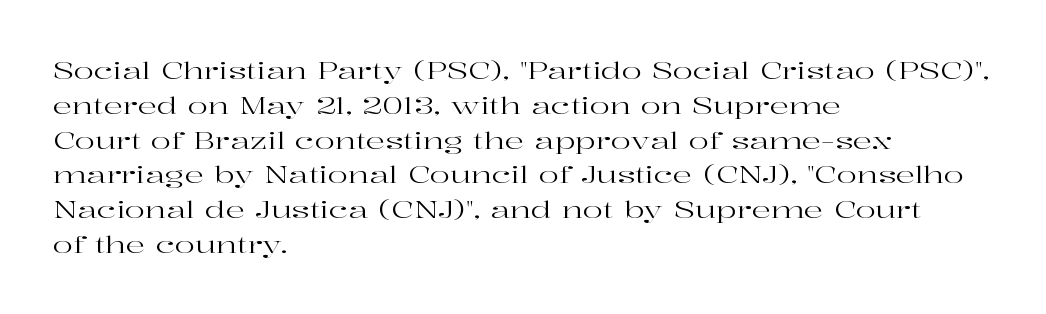
Summary of weight: not heavy and not bold. The passage shown stacks its lines at a standard gap. Upright lettering throughout. Tracking value appears to be zero — textbook default spacing.
